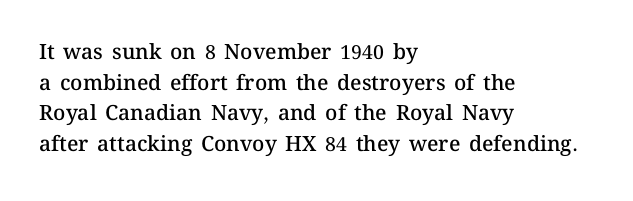
{"italic": "no", "bold": "semi", "underline": "no", "align": "left", "line_spacing": "normal", "line_spacing_ratio": 1.46, "letter_spacing": "normal", "letter_spacing_em": 0.0, "glyph_px": 21}
